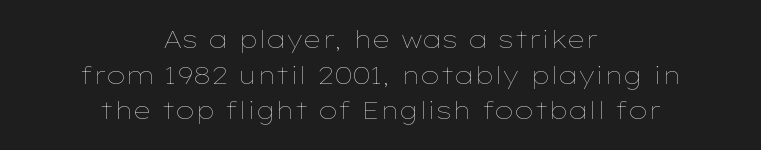
The image shows 25 px text type, upright; set centered, normal line spacing (1.43x), normal letter spacing, not underlined.
